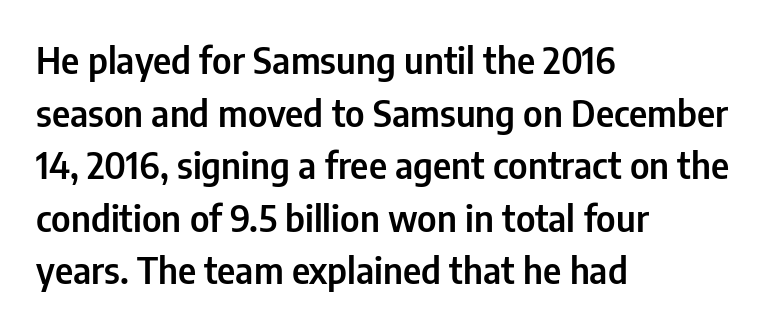
Q: Is the text italic (slanted)? A: No, it is upright.
Q: Is the typeface a serif or a sans-serif typeface? A: Sans-serif.
Q: Is the text underlined? A: No.
Q: How is the paragraph aligned? A: Left-aligned.
Q: Is the spacing between letters normal or unusually wide? A: Normal.
Q: Is the spacing between lines tight, normal or loose? A: Normal.
Q: Width (condensed, normal, or wide)? A: Condensed.
Q: Stroke contrast? A: Low.
Q: x-height? A: Medium.
Q: Monospaced? A: No.
